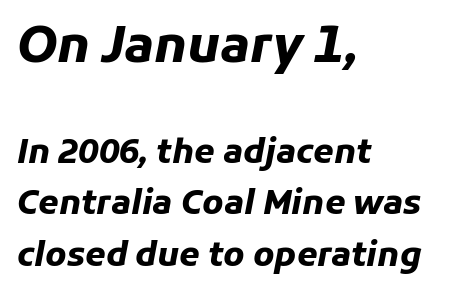
The image shows 49 px heavy type, italic (leaning right); set left-aligned, normal line spacing (1.56x), normal letter spacing, not underlined; the first (top) block is 1.48x larger; low stroke contrast and a medium x-height.
